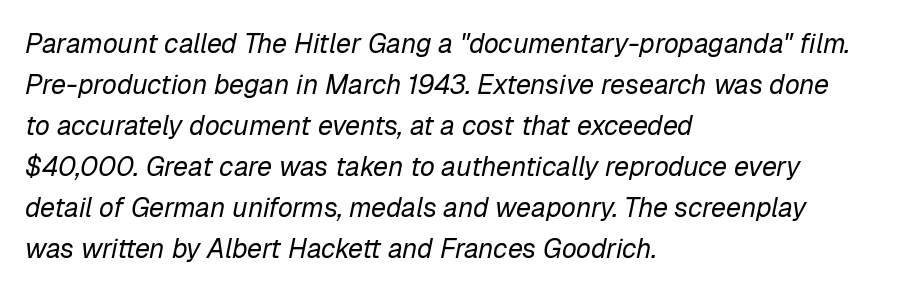
The image shows 27 px text type, italic (leaning right); set left-aligned, normal line spacing (1.52x), normal letter spacing, not underlined.
